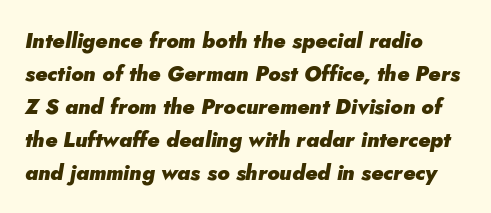
The image shows 21 px bold type, italic (leaning right); set normal line spacing (1.57x), normal letter spacing, not underlined.
